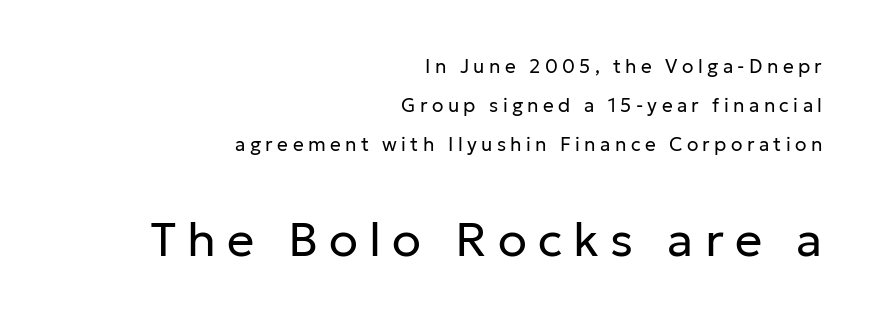
The image shows 48 px regular-weight sans-serif type, upright; set right-aligned, loose line spacing (2.04x), unusually wide letter spacing (+0.23 em), not underlined; the second (bottom) block is 2.53x larger; low stroke contrast and a medium x-height.
